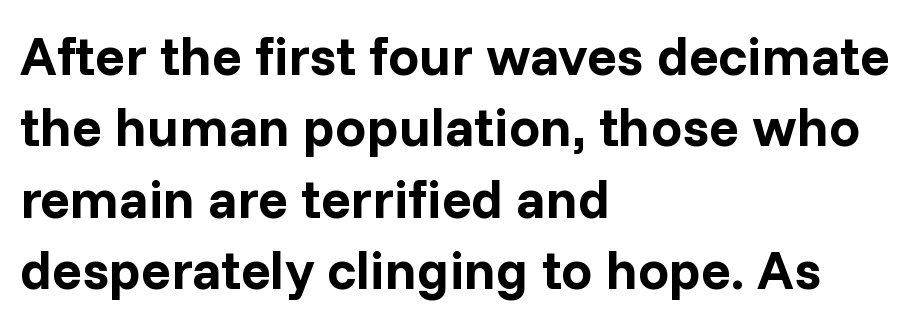
Q: Is the text bold? A: Yes.
Q: Is the text italic (slanted)? A: No, it is upright.
Q: Is the typeface a serif or a sans-serif typeface? A: Sans-serif.
Q: Is the text underlined? A: No.
Q: How is the paragraph aligned? A: Left-aligned.
Q: Is the spacing between letters normal or unusually wide? A: Normal.
Q: Is the spacing between lines tight, normal or loose? A: Normal.
Q: Width (condensed, normal, or wide)? A: Normal.
Q: Stroke contrast? A: Low.
Q: x-height? A: Medium.
Q: Monospaced? A: No.
